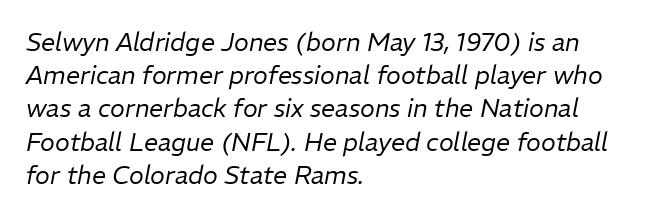
{"italic": "yes", "lean": "right", "slant_degrees": 11, "bold": "no", "underline": "no", "align": "left", "line_spacing": "normal", "line_spacing_ratio": 1.33, "letter_spacing": "normal", "letter_spacing_em": 0.0, "glyph_px": 25}
